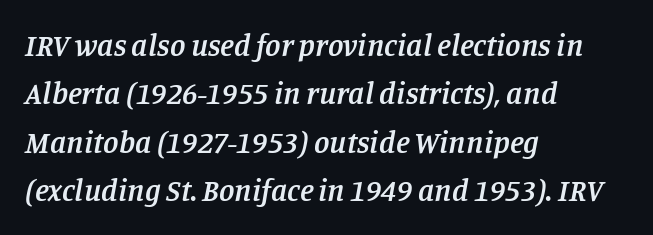
The image shows 31 px semibold serif type, italic (leaning right); set left-aligned, normal line spacing (1.56x), normal letter spacing, not underlined; low stroke contrast and a large x-height.
